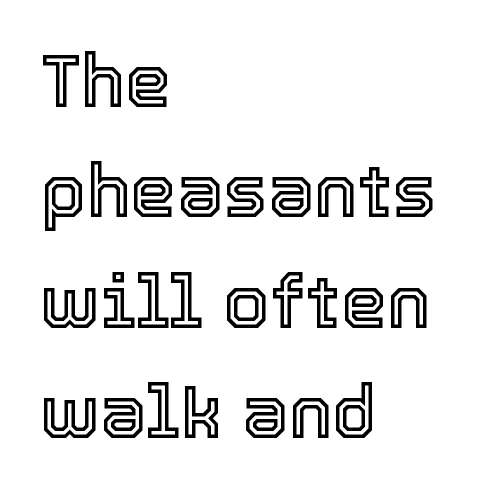
{"italic": "no", "width": "normal", "x_height": "medium", "monospaced": "no", "underline": "no", "align": "left", "line_spacing": "normal", "line_spacing_ratio": 1.49, "letter_spacing": "normal", "letter_spacing_em": 0.0, "glyph_px": 74}
